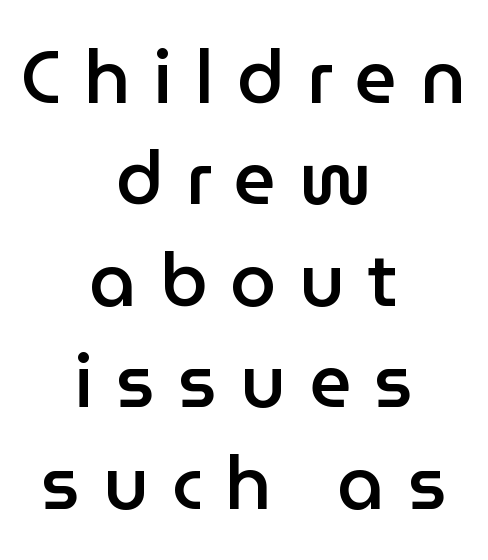
The image shows 74 px semibold sans-serif type, upright; set centered, normal line spacing (1.37x), unusually wide letter spacing (+0.31 em), not underlined; low stroke contrast and a medium x-height.
